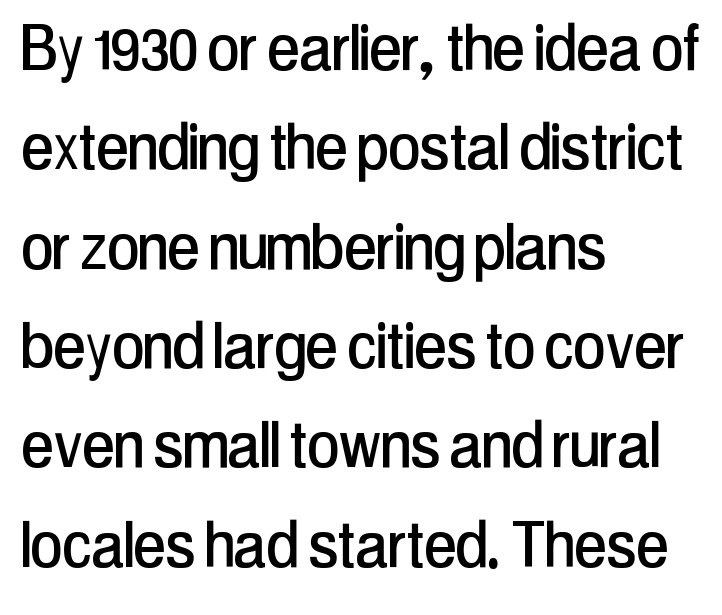
{"serif": "no", "italic": "no", "width": "condensed", "stroke_contrast": "low", "x_height": "medium", "monospaced": "no", "underline": "no", "align": "left", "line_spacing": "normal", "line_spacing_ratio": 1.29, "letter_spacing": "normal", "letter_spacing_em": 0.0, "glyph_px": 77}
